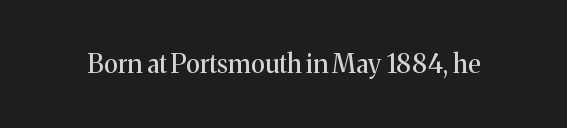
Q: Is the text bold? A: No.
Q: Is the text italic (slanted)? A: No, it is upright.
Q: Is the text underlined? A: No.
Q: Is the spacing between letters normal or unusually wide? A: Normal.
